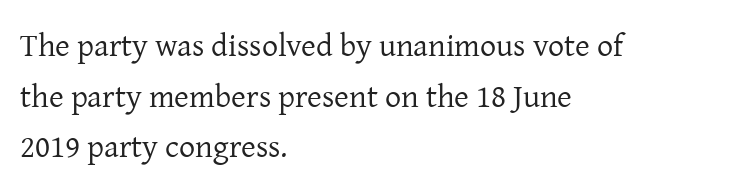
Q: Is the text bold? A: No.
Q: Is the text italic (slanted)? A: No, it is upright.
Q: Is the typeface a serif or a sans-serif typeface? A: Serif.
Q: Is the text underlined? A: No.
Q: How is the paragraph aligned? A: Left-aligned.
Q: Is the spacing between letters normal or unusually wide? A: Normal.
Q: Is the spacing between lines tight, normal or loose? A: Normal.
Q: Width (condensed, normal, or wide)? A: Normal.
Q: Stroke contrast? A: Low.
Q: x-height? A: Medium.
Q: Monospaced? A: No.
